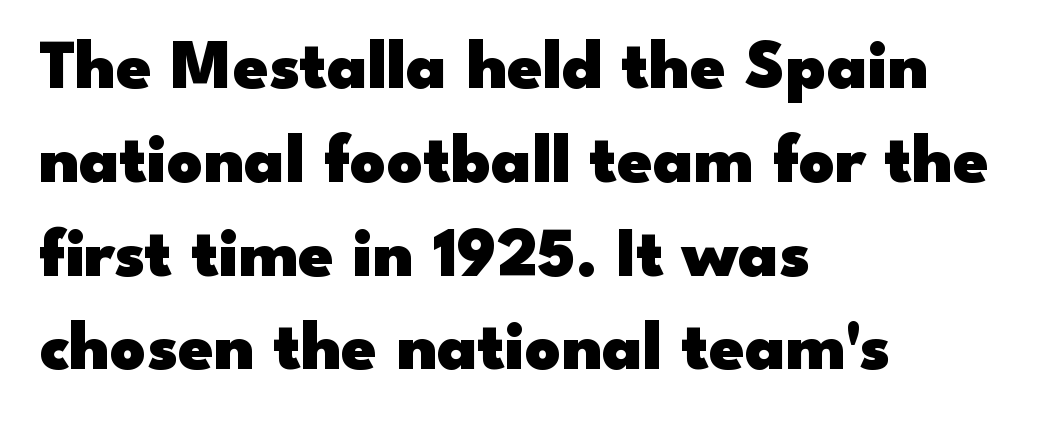
Descender tails drop into unmarked territory. In terms of weight, the rendering is a true, heavy bold. The letters carry no serifs — their stems end cleanly without finishing strokes. The passage shown is typed in a proportional face where columns would drift. The font's upright variant was chosen for this text.
